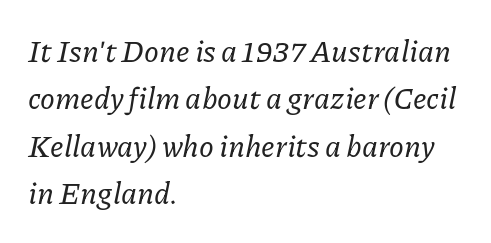
Q: Is the text italic (slanted)? A: Yes, it leans right by about 11 degrees.
Q: Is the typeface a serif or a sans-serif typeface? A: Serif.
Q: Is the text underlined? A: No.
Q: How is the paragraph aligned? A: Left-aligned.
Q: Is the spacing between letters normal or unusually wide? A: Normal.
Q: Is the spacing between lines tight, normal or loose? A: Normal.
Q: Width (condensed, normal, or wide)? A: Normal.
Q: Stroke contrast? A: Low.
Q: x-height? A: Medium.
Q: Monospaced? A: No.
